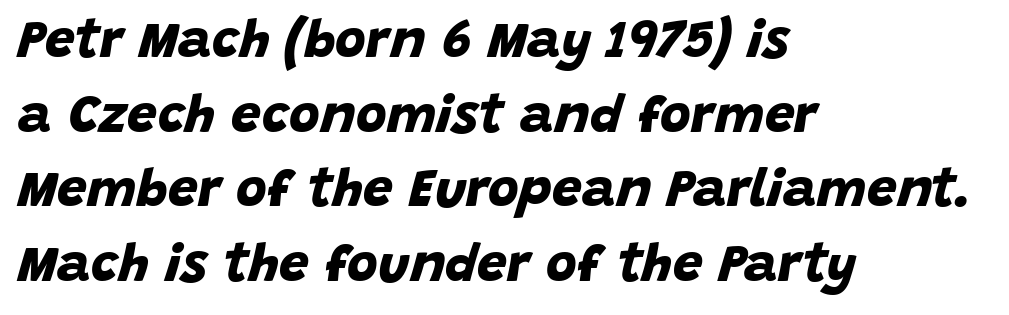
{"serif": "no", "bold": "yes", "weight": "bold", "width": "normal", "stroke_contrast": "low", "x_height": "large", "monospaced": "no", "underline": "no", "align": "left", "line_spacing": "normal", "line_spacing_ratio": 1.41, "letter_spacing": "normal", "letter_spacing_em": 0.0, "glyph_px": 53}
